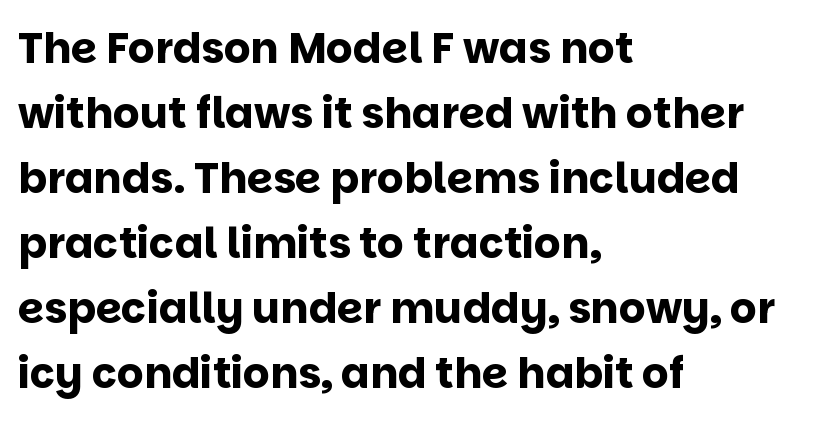
{"serif": "no", "italic": "no", "bold": "yes", "weight": "bold", "width": "normal", "stroke_contrast": "low", "x_height": "large", "monospaced": "no", "underline": "no", "align": "left", "line_spacing": "normal", "line_spacing_ratio": 1.55, "letter_spacing": "normal", "letter_spacing_em": 0.0, "glyph_px": 42}
